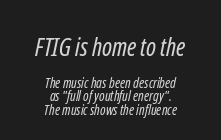
Q: Is the text bold? A: No.
Q: Is the text underlined? A: No.
Q: How is the paragraph aligned? A: Centered.
Q: Is the spacing between letters normal or unusually wide? A: Normal.
Q: Is the spacing between lines tight, normal or loose? A: Tight.
Q: Which block of text is set in a larger size, the first (top) or the second (bottom)? A: The first (top) one.
